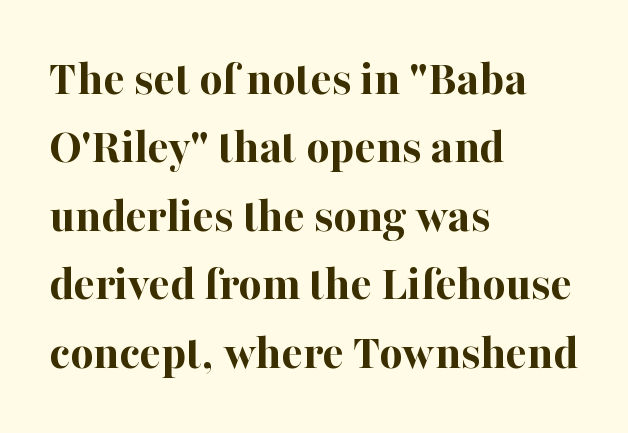
{"serif": "yes", "italic": "no", "bold": "yes", "weight": "bold", "width": "normal", "stroke_contrast": "high", "x_height": "medium", "monospaced": "no", "underline": "no", "align": "left", "line_spacing": "normal", "line_spacing_ratio": 1.37, "letter_spacing": "normal", "letter_spacing_em": 0.0, "glyph_px": 50}
